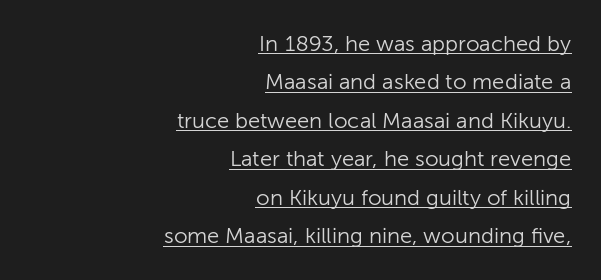
This sample uses plain, unmodified letter spacing. Italic: no, the glyphs are upright roman. The setting favours the right margin, as signatures and pull-quotes sometimes do. No heavy texture on the line: the type isn't bold. The words here are underlined.
